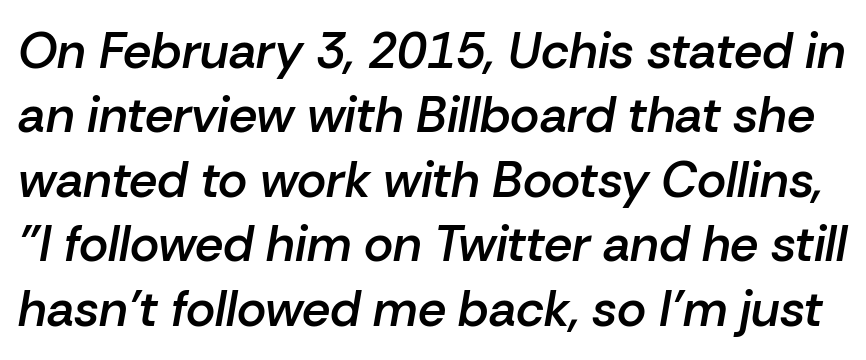
The space between consecutive lines is moderate. Standard letterfit; no display-style spreading of the glyphs. Is this a fixed-width face? No — the glyphs have proportional, varying widths. Emphasis by weight is partial: semibold.
